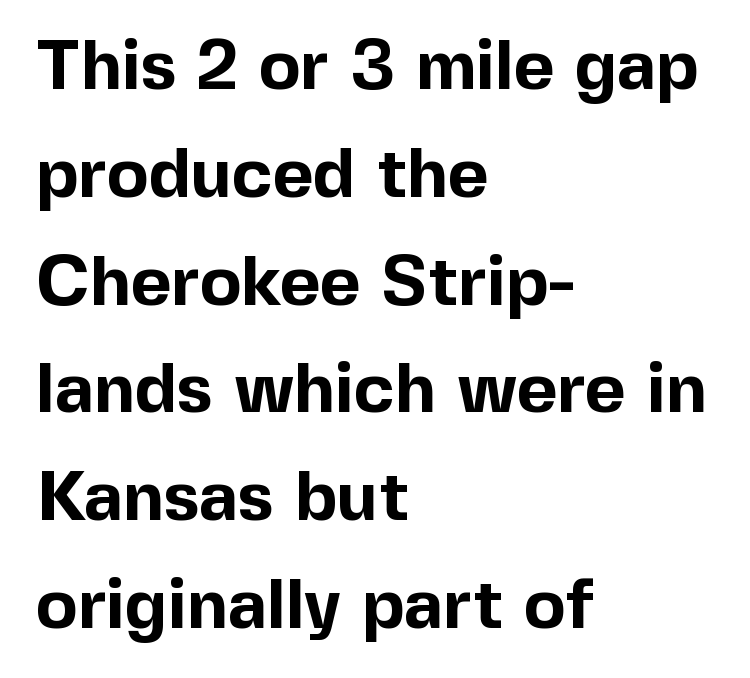
Q: Is the text bold? A: Yes.
Q: Is the text italic (slanted)? A: No, it is upright.
Q: Is the typeface a serif or a sans-serif typeface? A: Sans-serif.
Q: Is the text underlined? A: No.
Q: How is the paragraph aligned? A: Left-aligned.
Q: Is the spacing between letters normal or unusually wide? A: Normal.
Q: Is the spacing between lines tight, normal or loose? A: Normal.
Q: Width (condensed, normal, or wide)? A: Normal.
Q: x-height? A: Medium.
Q: Monospaced? A: No.
